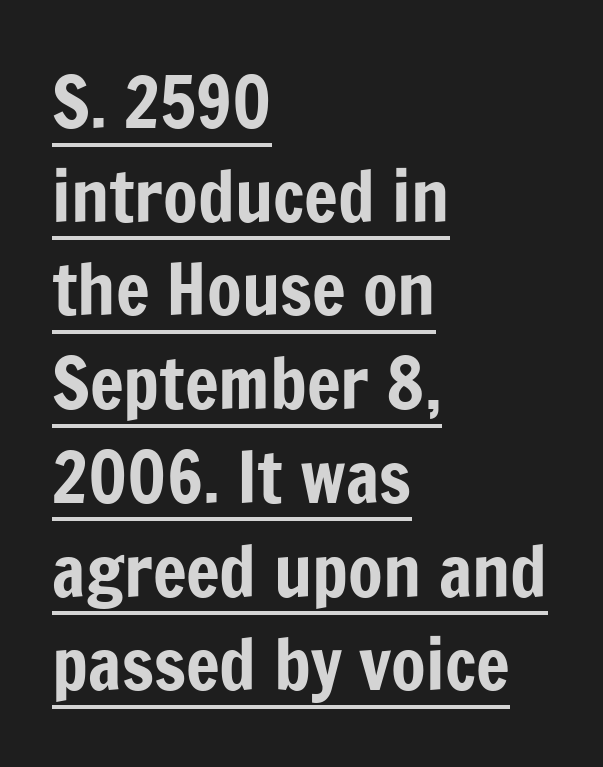
The words here are underlined. Compared with a centered layout, this one pins lines to the left instead. Students, note that the glyphs here touch the page at normal intervals. The leading is moderate, giving the passage an even texture. This rendering employs a face without finishing strokes, i.e., a sans-serif. The specimen reads as upright at a glance.
